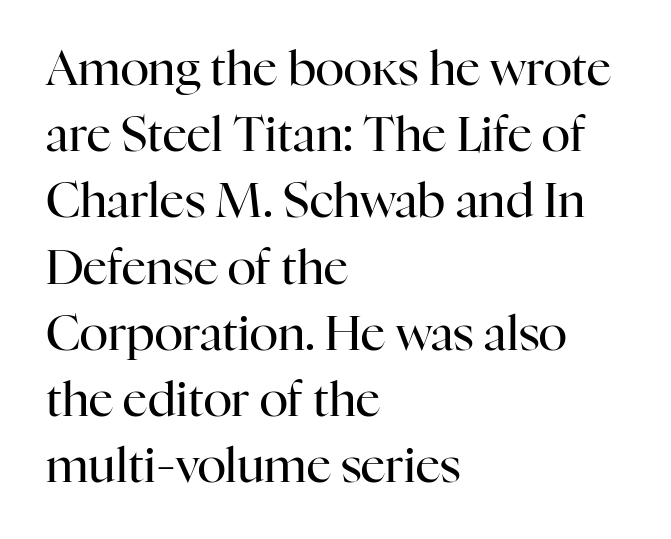
The vertical gap from one line to the next is medium. No heavy texture on the line: the type isn't bold. Inter-character spacing is left at the font's built-in metrics. The letters advance in unequal steps, a hallmark of proportional type. Check where the strokes stop: tiny serifs finish them off.
